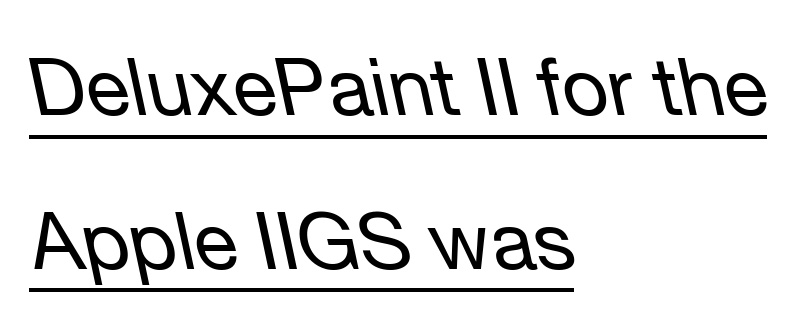
Where is the straight margin? On the left. Looking at the ascenders, they clearly lean. Horizontal bands of white between lines are thick stripes. No chunkiness to these letters — they're not bold. Caption: standard tracking, unaltered. The face used here is proportionally spaced, like ordinary book or web type.
